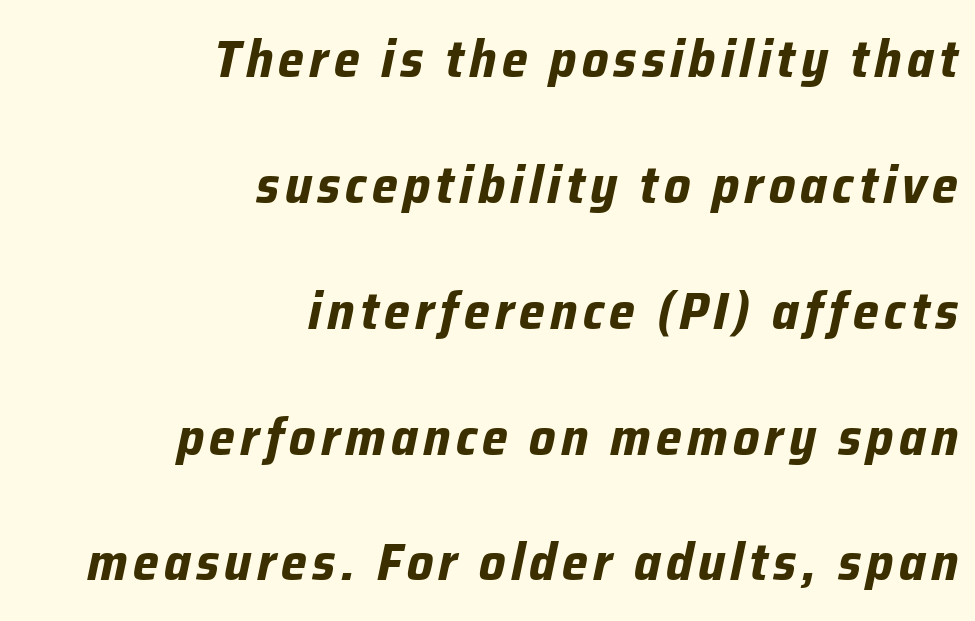
Tall strokes in this sample are angled rather than plumb. Whoever set this chose breathing room over compactness in the vertical rhythm. Line endings align vertically; line beginnings do not. Typographic density is high because the face is bold.
